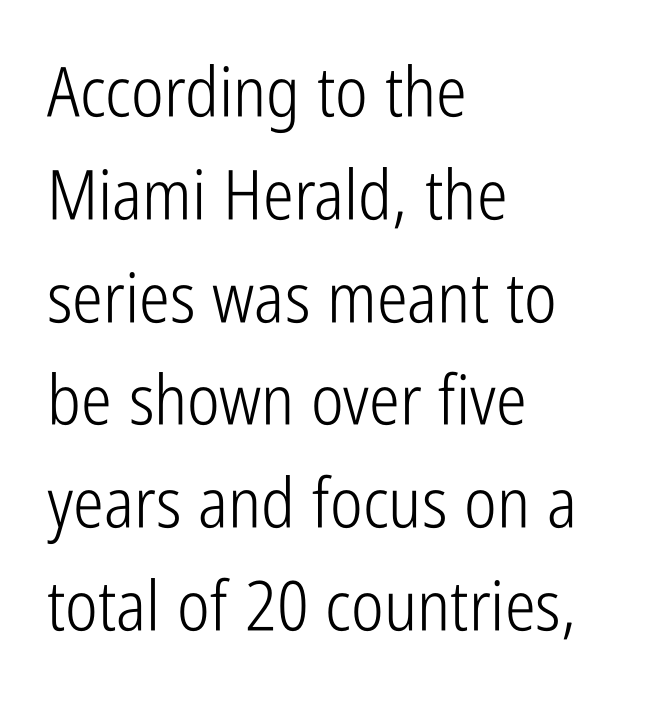
The image shows 69 px light, condensed sans-serif type, upright; set left-aligned, normal line spacing (1.49x), normal letter spacing, not underlined; low stroke contrast and a medium x-height.
